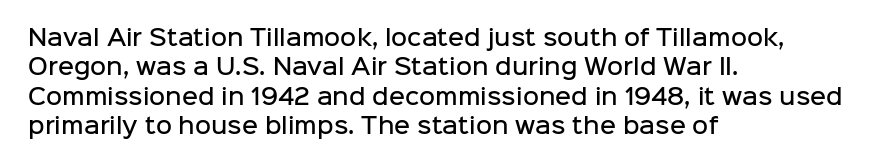
Unmarked baselines from the first word to the last. Does the copy run flush right? No — it runs flush left. Every stem runs plumb, perpendicular to the baseline. Each glyph is drawn with semibold strokes, heavier than normal yet not fully bold. The rendering keeps characters at their native spacing.
